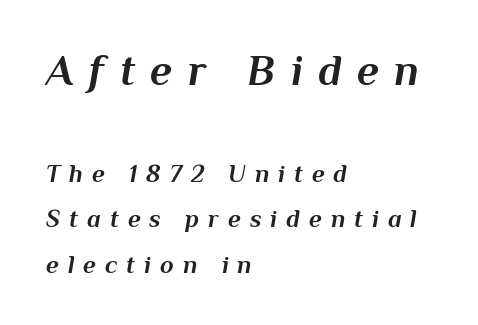
Q: Is the text bold? A: Yes.
Q: Is the text italic (slanted)? A: Yes, it leans right by about 10 degrees.
Q: Is the text underlined? A: No.
Q: How is the paragraph aligned? A: Left-aligned.
Q: Is the spacing between letters normal or unusually wide? A: Unusually wide.
Q: Which block of text is set in a larger size, the first (top) or the second (bottom)? A: The first (top) one.
Q: Width (condensed, normal, or wide)? A: Normal.
Q: Stroke contrast? A: Medium.
Q: x-height? A: Medium.
Q: Monospaced? A: No.
